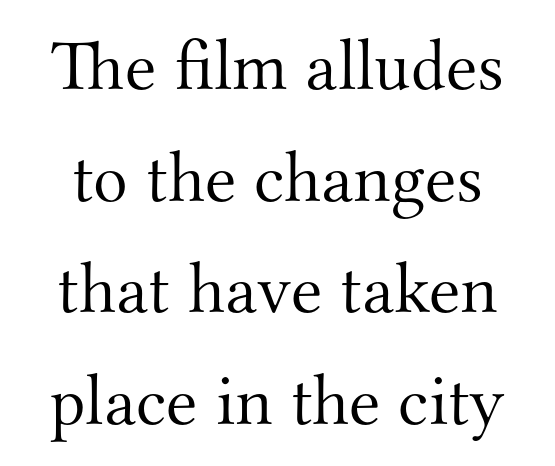
The image shows 72 px light serif type, upright; set normal line spacing (1.55x), normal letter spacing, not underlined; medium stroke contrast and a small x-height.
